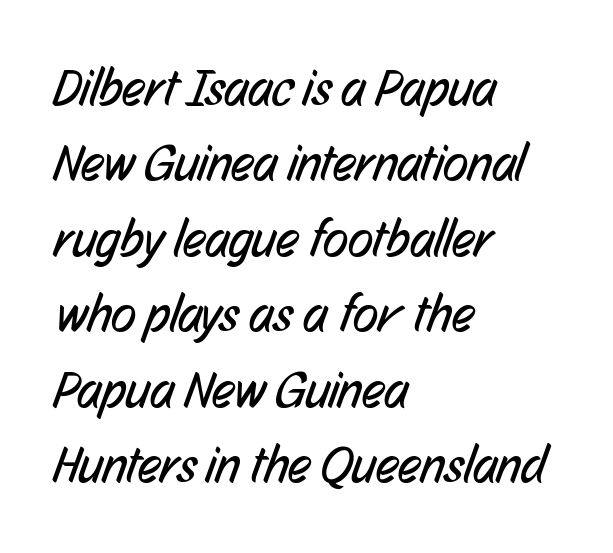
{"serif": "no", "bold": "no", "weight": "regular", "width": "condensed", "stroke_contrast": "low", "x_height": "medium", "monospaced": "no", "underline": "no", "align": "left", "line_spacing": "normal", "line_spacing_ratio": 1.45, "letter_spacing": "normal", "letter_spacing_em": 0.0, "glyph_px": 52}
